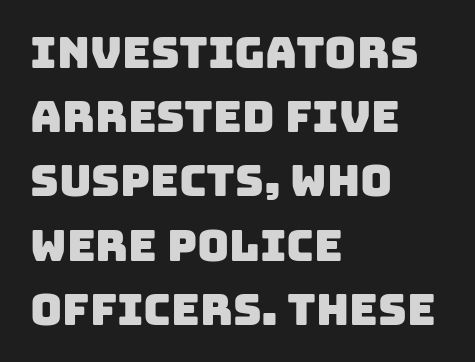
Spacing verdict: proportional, widths tailored to each character. Quick note: underline off. Notice how descenders clear the ascenders below comfortably — that's standard leading. Between one letter and the next there's only the usual sliver of space.
